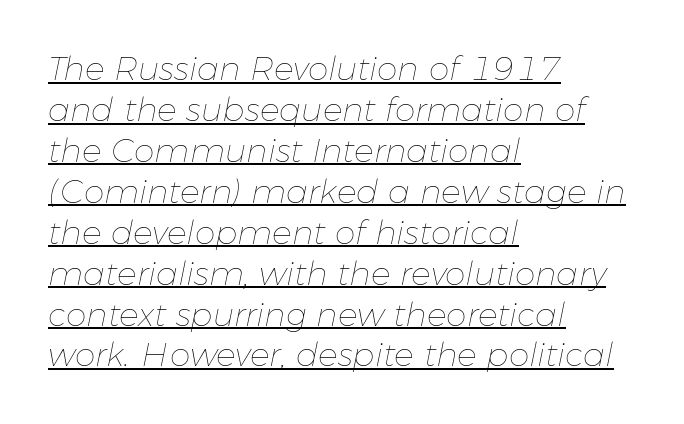
The image shows 33 px thin type, italic (leaning right); set left-aligned, line spacing 1.24x, normal letter spacing, underlined; low stroke contrast and a medium x-height.
